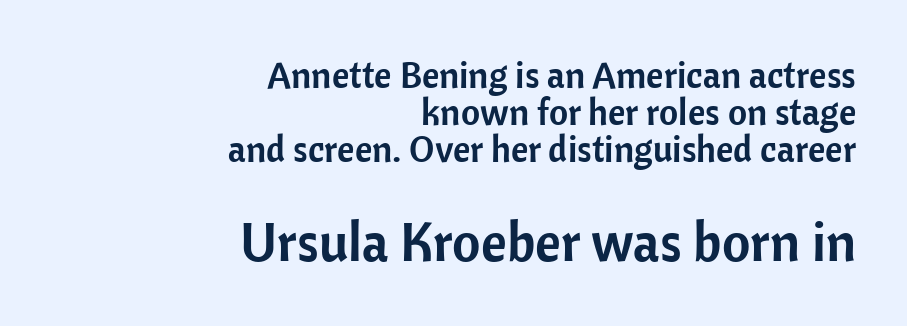
{"serif": "no", "italic": "no", "width": "normal", "stroke_contrast": "low", "x_height": "medium", "monospaced": "no", "underline": "no", "align": "right", "line_spacing": "tight", "line_spacing_ratio": 1.0, "letter_spacing": "normal", "letter_spacing_em": 0.0, "larger_block": "second", "size_ratio": 1.49, "glyph_px": 55}
